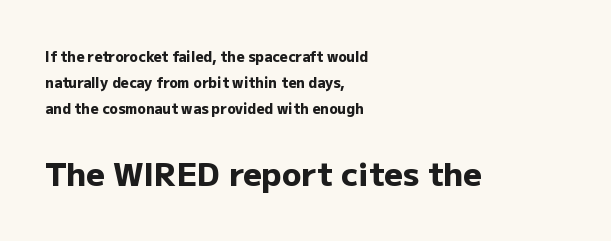
Q: Is the text bold? A: Yes.
Q: Is the text italic (slanted)? A: No, it is upright.
Q: Is the typeface a serif or a sans-serif typeface? A: Sans-serif.
Q: Is the text underlined? A: No.
Q: How is the paragraph aligned? A: Left-aligned.
Q: Is the spacing between letters normal or unusually wide? A: Normal.
Q: Which block of text is set in a larger size, the first (top) or the second (bottom)? A: The second (bottom) one.
Q: Width (condensed, normal, or wide)? A: Normal.
Q: Stroke contrast? A: Low.
Q: x-height? A: Medium.
Q: Monospaced? A: No.
